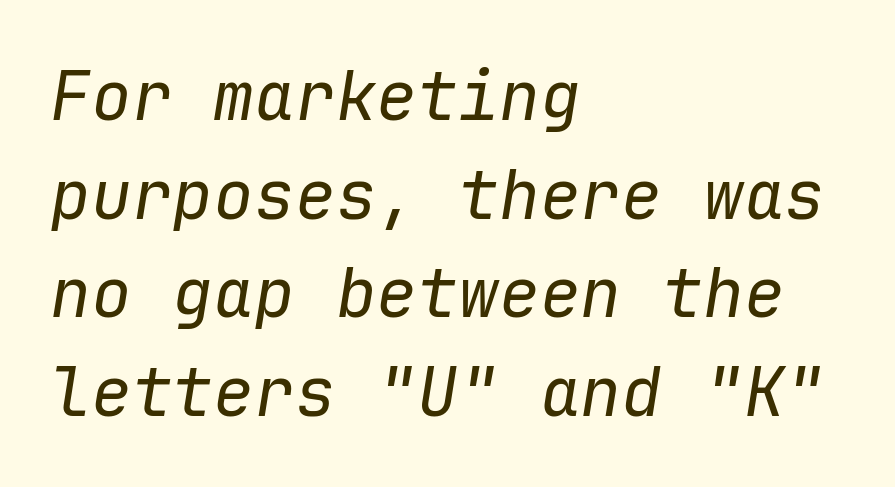
The image shows 68 px regular-weight type, italic (leaning right), monospaced; set left-aligned, normal line spacing (1.45x), normal letter spacing, not underlined; low stroke contrast and a medium x-height.
